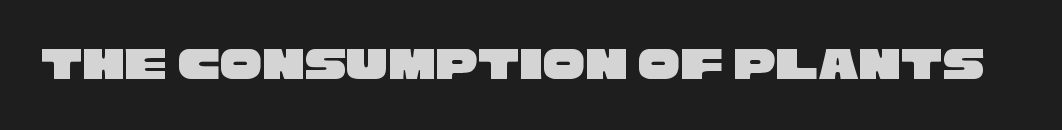
The image shows 47 px wide sans-serif type; set normal letter spacing, not underlined; low stroke contrast and a large x-height.
